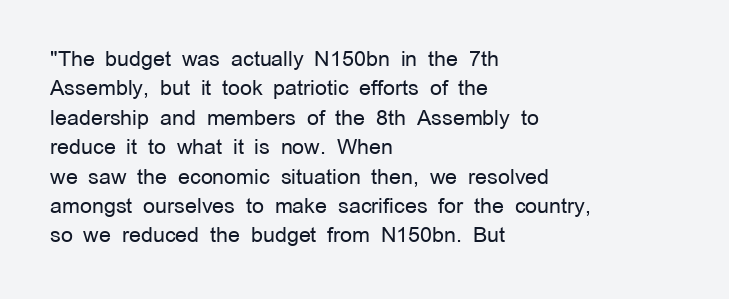
The image shows 21 px text type, upright; set left-aligned, normal line spacing (1.4x), normal letter spacing, not underlined.
